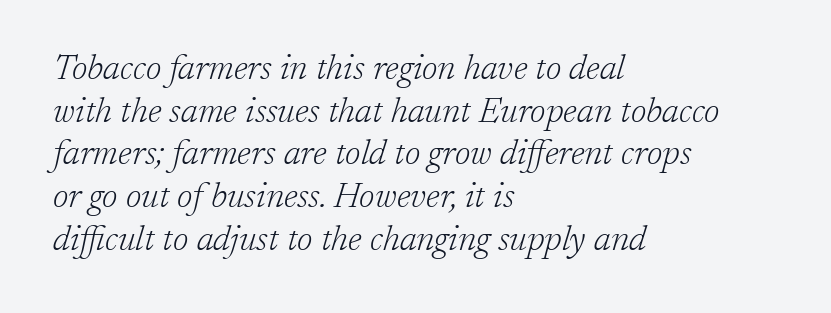
{"serif": "yes", "italic": "yes", "lean": "right", "slant_degrees": 17, "bold": "no", "weight": "light", "width": "normal", "stroke_contrast": "low", "x_height": "medium", "monospaced": "no", "underline": "no", "align": "left", "line_spacing_ratio": 1.22, "letter_spacing": "normal", "letter_spacing_em": 0.0, "glyph_px": 35}
